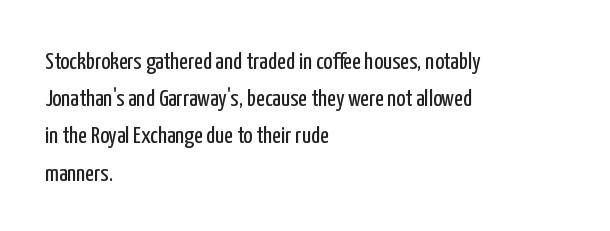
The image shows 24 px text type, upright; set left-aligned, normal line spacing (1.55x), normal letter spacing, not underlined.
